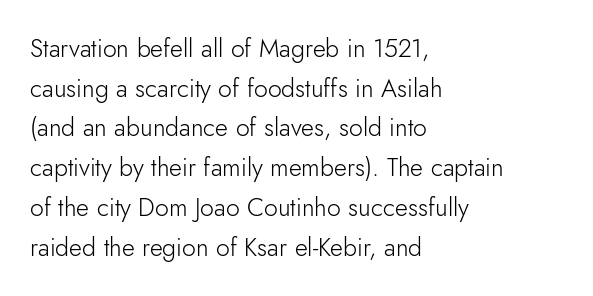
The image shows 25 px text type, upright; set left-aligned, normal line spacing (1.59x), normal letter spacing, not underlined.
